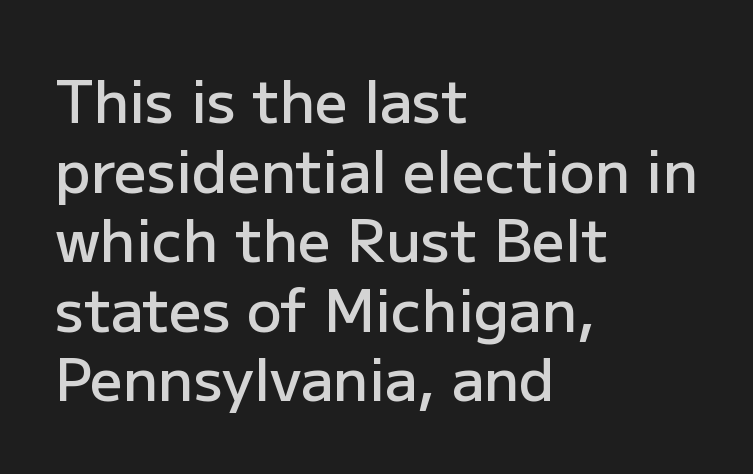
Q: Is the text bold? A: Semi-bold.
Q: Is the text italic (slanted)? A: No, it is upright.
Q: Is the typeface a serif or a sans-serif typeface? A: Sans-serif.
Q: Is the text underlined? A: No.
Q: How is the paragraph aligned? A: Left-aligned.
Q: Is the spacing between letters normal or unusually wide? A: Normal.
Q: Width (condensed, normal, or wide)? A: Normal.
Q: Stroke contrast? A: Low.
Q: x-height? A: Medium.
Q: Monospaced? A: No.
